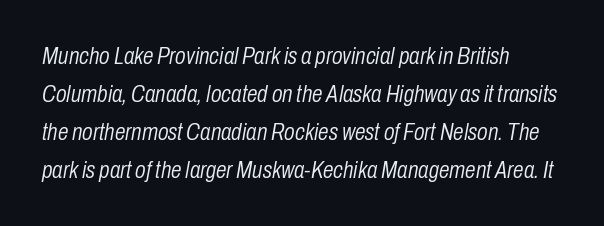
No letter is thick-stroked: the sample isn't bold. The gaps between neighbouring characters are ordinary and unremarkable. The specimen reads as italic at a glance. Quick note: interline space is typical.
